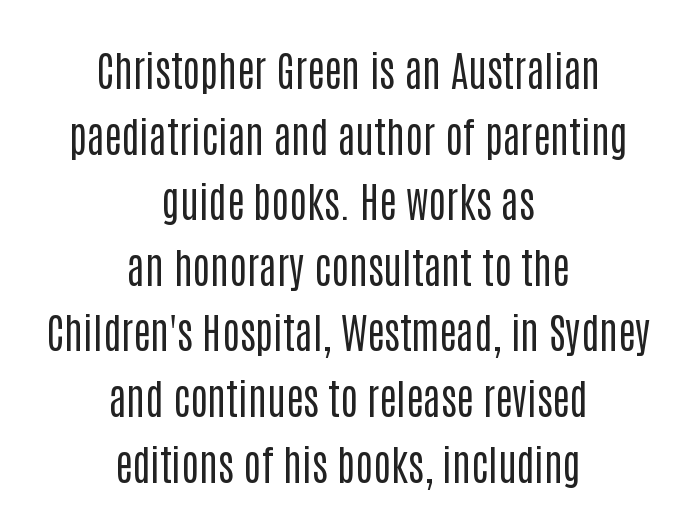
The image shows 41 px regular-weight, condensed sans-serif type, upright; set centered, normal line spacing (1.6x), normal letter spacing, not underlined; low stroke contrast and a large x-height.
